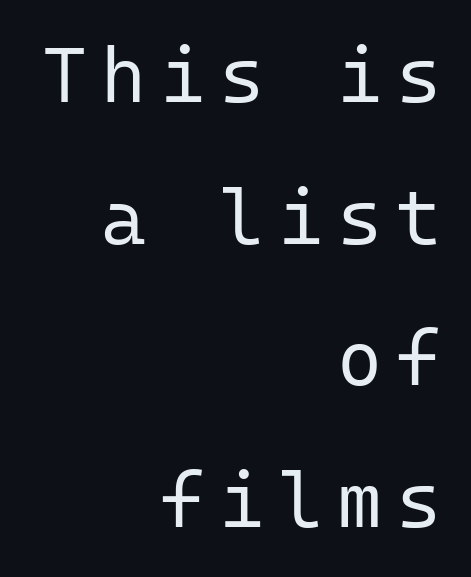
The image shows 77 px regular-weight sans-serif type, upright, monospaced; set right-aligned, line spacing 1.84x, not underlined; low stroke contrast and a medium x-height.
